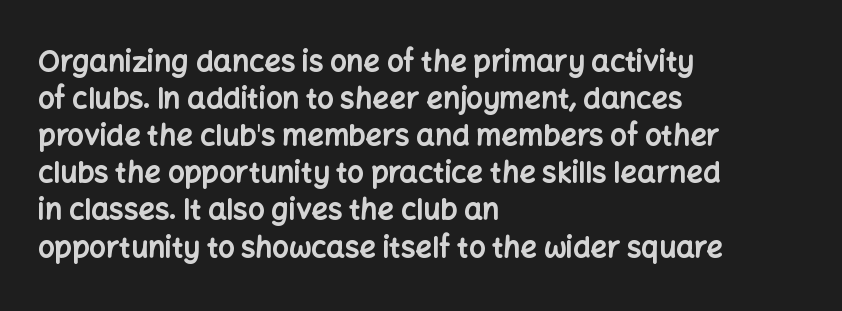
Words appear dense and cohesive because spacing is normal. The rendering anchors every line to the left-hand side. Typographically, this falls in the sans-serif category. Lines of text with bare space underneath. When letters stand straight like this, we call the style roman or upright. Students, observe: this is what conventionally led text looks like.
